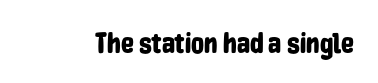
{"serif": "no", "italic": "no", "width": "condensed", "stroke_contrast": "low", "x_height": "medium", "monospaced": "no", "underline": "no", "letter_spacing": "normal", "letter_spacing_em": 0.0, "glyph_px": 29}
